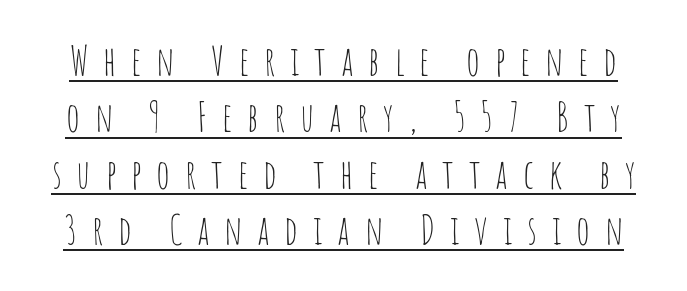
The image shows 40 px thin, condensed sans-serif type, upright; set normal line spacing (1.41x), unusually wide letter spacing (+0.37 em), underlined; low stroke contrast and a large x-height.
